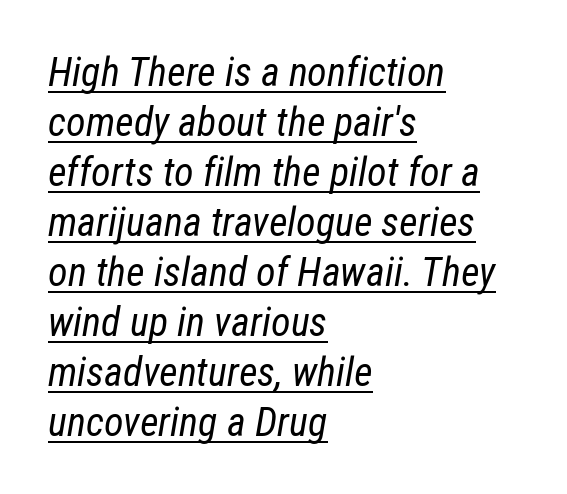
The image shows 40 px regular-weight, condensed type, italic (leaning right); set left-aligned, normal line spacing (1.25x), normal letter spacing, underlined; low stroke contrast and a medium x-height.
